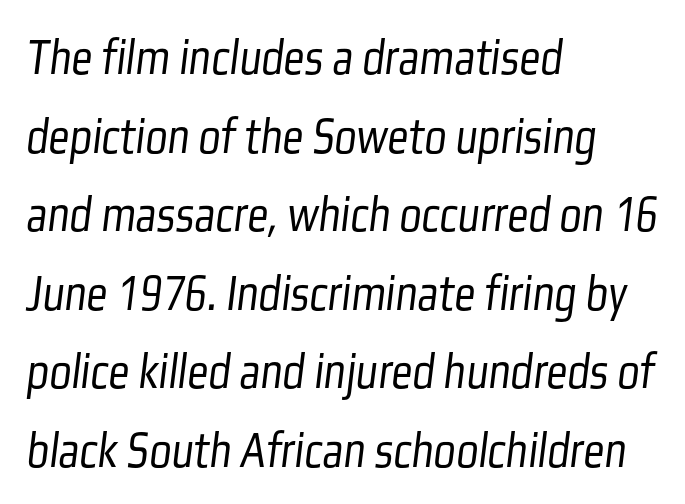
{"serif": "no", "bold": "no", "weight": "light", "width": "condensed", "stroke_contrast": "low", "x_height": "medium", "monospaced": "no", "underline": "no", "align": "left", "line_spacing": "normal", "line_spacing_ratio": 1.51, "letter_spacing": "normal", "letter_spacing_em": 0.0, "glyph_px": 52}
